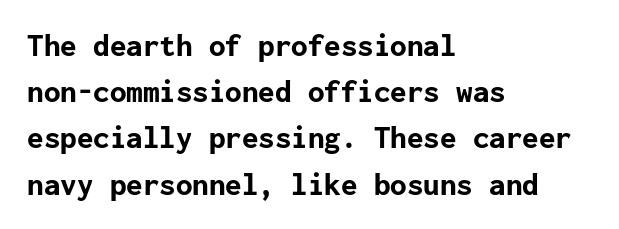
The image shows 33 px bold sans-serif type, upright; set left-aligned, normal line spacing (1.4x), normal letter spacing, not underlined; low stroke contrast and a medium x-height.
